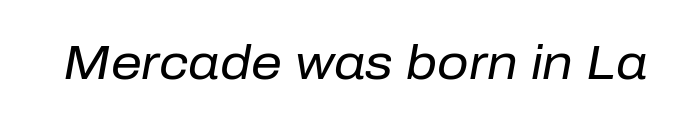
These lines keep a tight, regular rhythm from letter to letter. Stem width sits at or under what a default text font uses. The lettering tilts uniformly, giving the passage an italic look. Glance below the letters and you will spot only blank space. Each letter keeps its own natural width here, so spacing adapts to shape.
